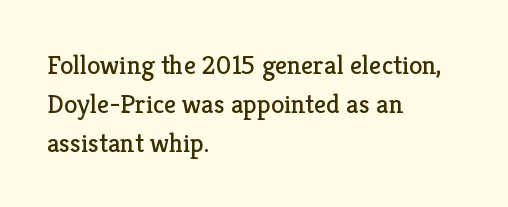
Nothing heavy about these letters — not bold at all. The block of text has a typical density, with ordinary space between rows. Posture: straight, roman, zero tilt. Quick note: underline off. The letterforms sit shoulder to shoulder at normal distance.
